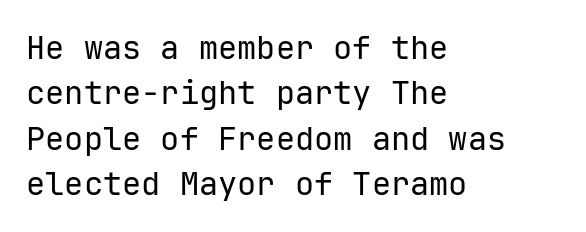
Q: Is the text bold? A: No.
Q: Is the text italic (slanted)? A: No, it is upright.
Q: Is the typeface a serif or a sans-serif typeface? A: Sans-serif.
Q: Is the text underlined? A: No.
Q: How is the paragraph aligned? A: Left-aligned.
Q: Is the spacing between letters normal or unusually wide? A: Normal.
Q: Is the spacing between lines tight, normal or loose? A: Normal.
Q: Width (condensed, normal, or wide)? A: Normal.
Q: Stroke contrast? A: Low.
Q: x-height? A: Medium.
Q: Monospaced? A: Yes.
